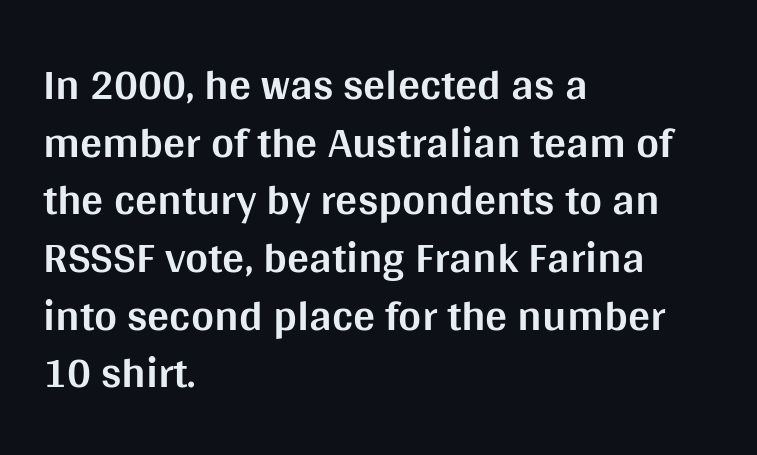
The image shows 44 px bold sans-serif type, upright; set left-aligned, normal line spacing (1.31x), normal letter spacing, not underlined; medium stroke contrast and a large x-height.
